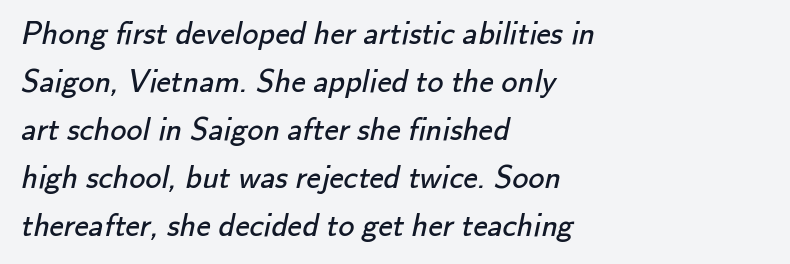
A student would call this left alignment; a typographer would say flush left, rag right. Classification — sans serif. In terms of letterspacing, this is plain default setting. The area under the type is left untouched. Each letter keeps its own natural width here, so spacing adapts to shape. Is this a heavy cut? Hardly; it is regular or lighter.
